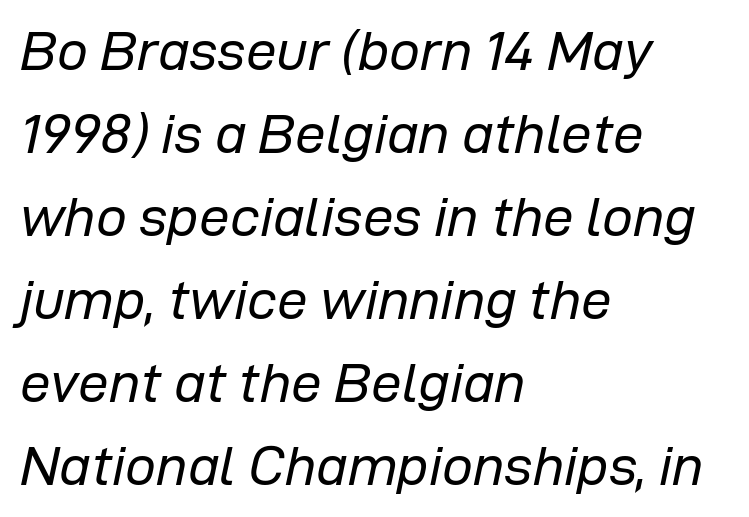
{"italic": "yes", "lean": "right", "slant_degrees": 12, "bold": "no", "weight": "regular", "width": "normal", "stroke_contrast": "low", "x_height": "medium", "monospaced": "no", "underline": "no", "align": "left", "line_spacing": "normal", "line_spacing_ratio": 1.51, "letter_spacing": "normal", "letter_spacing_em": 0.0, "glyph_px": 55}
